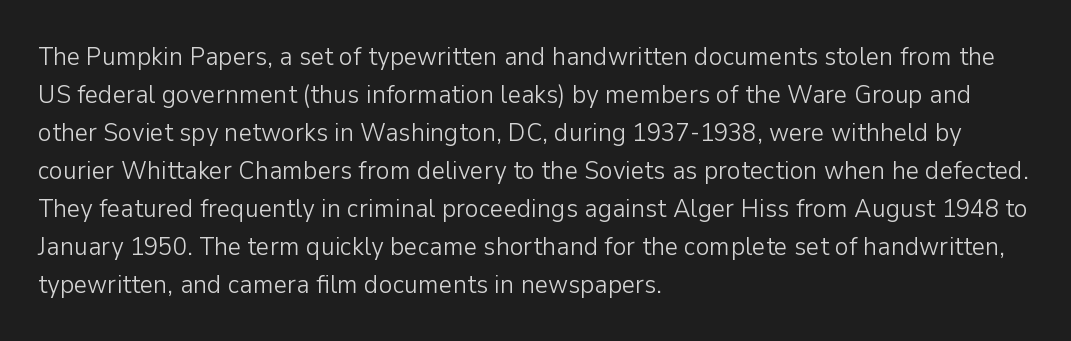
Q: Is the text bold? A: No.
Q: Is the text italic (slanted)? A: No, it is upright.
Q: Is the text underlined? A: No.
Q: How is the paragraph aligned? A: Left-aligned.
Q: Is the spacing between letters normal or unusually wide? A: Normal.
Q: Is the spacing between lines tight, normal or loose? A: Normal.
